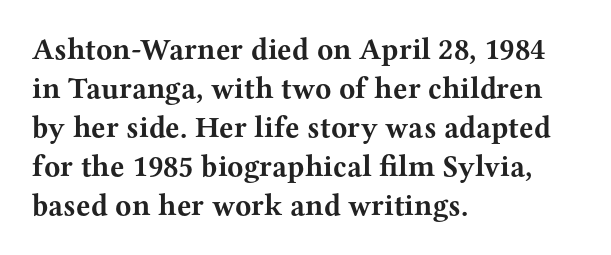
The image shows 30 px bold, wide serif type, upright; set left-aligned, normal line spacing (1.3x), normal letter spacing, not underlined; medium stroke contrast and a medium x-height.
